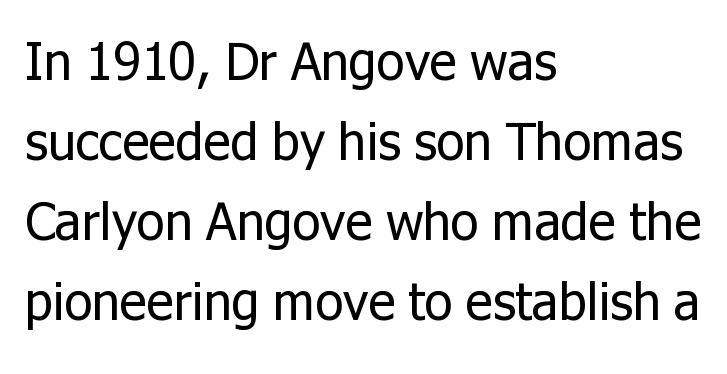
Q: Is the text bold? A: No.
Q: Is the text italic (slanted)? A: No, it is upright.
Q: Is the typeface a serif or a sans-serif typeface? A: Sans-serif.
Q: Is the text underlined? A: No.
Q: How is the paragraph aligned? A: Left-aligned.
Q: Is the spacing between letters normal or unusually wide? A: Normal.
Q: Is the spacing between lines tight, normal or loose? A: Normal.
Q: Width (condensed, normal, or wide)? A: Normal.
Q: Stroke contrast? A: Low.
Q: x-height? A: Medium.
Q: Monospaced? A: No.
